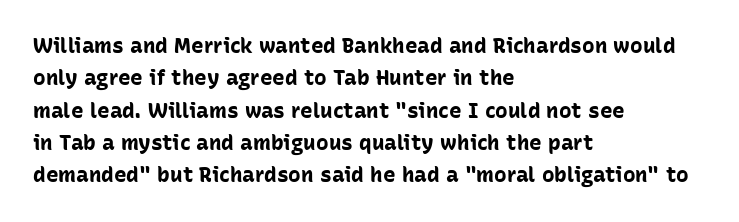
{"italic": "no", "bold": "yes", "underline": "no", "align": "left", "line_spacing": "normal", "line_spacing_ratio": 1.54, "letter_spacing": "normal", "letter_spacing_em": 0.0, "glyph_px": 21}
